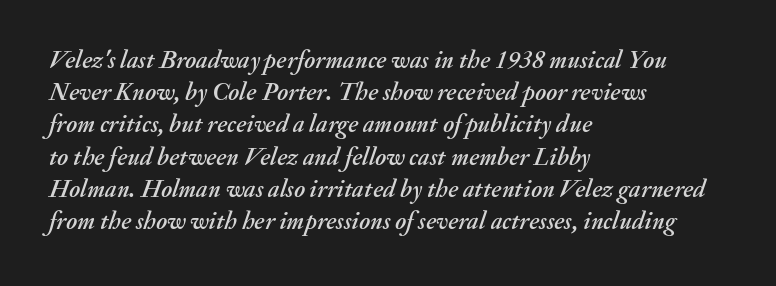
Is the block centered? No — it sits flush against the left margin. The axis of the letterforms is tilted away from vertical. If you measured baseline to baseline, you'd find a middling distance. This rendering features lettering with no underline. Nothing unusual about the tracking: characters are spaced as the font intends.
